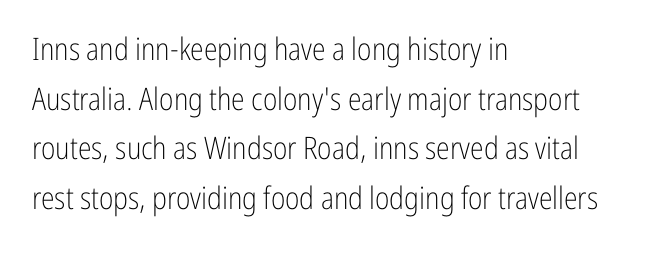
The image shows 31 px light, condensed sans-serif type, upright; set left-aligned, normal line spacing (1.6x), normal letter spacing, not underlined; low stroke contrast and a medium x-height.
